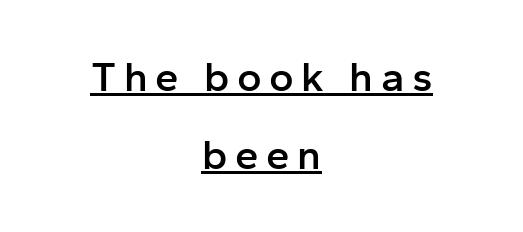
The image shows 42 px semibold sans-serif type, upright; set centered, line spacing 1.85x, underlined; low stroke contrast and a medium x-height.
